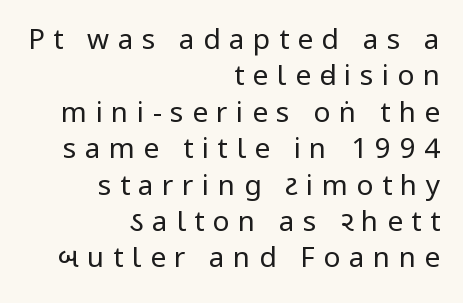
The image shows 28 px regular-weight, condensed sans-serif type, upright; set right-aligned, normal line spacing (1.3x), unusually wide letter spacing (+0.3 em), not underlined; low stroke contrast and a large x-height.
